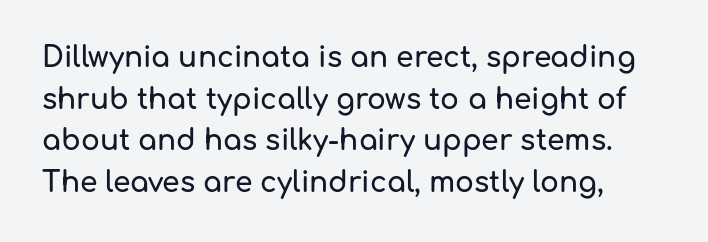
The image shows 28 px sans-serif type, upright; set normal line spacing (1.49x), normal letter spacing, not underlined; low stroke contrast and a medium x-height.
